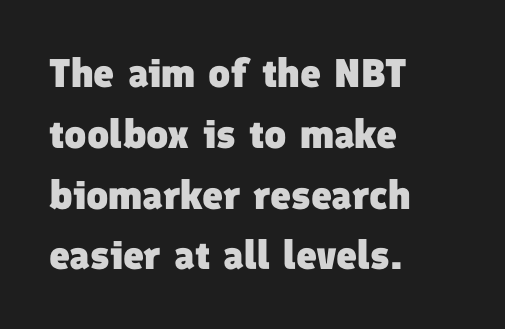
The image shows 40 px heavy sans-serif type; set left-aligned, normal line spacing (1.52x), normal letter spacing, not underlined; low stroke contrast and a medium x-height.
